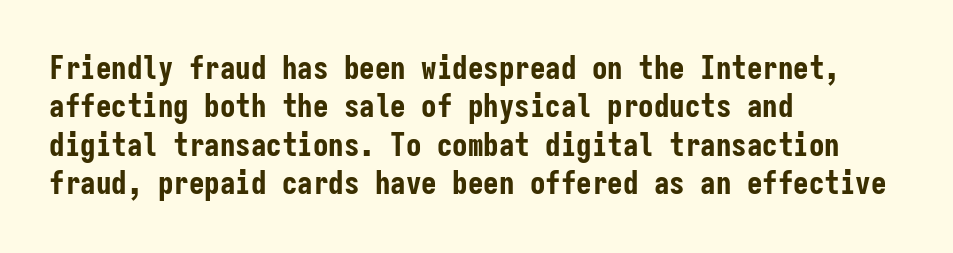
Check under the words: just untouched page. You could count columns in this text — the font is strictly monospaced. Quick note: not italic, upright. Caption: multi-line text, flush left, ragged right.
